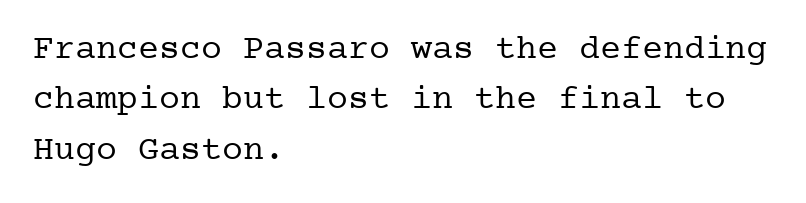
The image shows 35 px regular-weight serif type, upright; set left-aligned, normal line spacing (1.44x), normal letter spacing, not underlined; low stroke contrast and a medium x-height.
